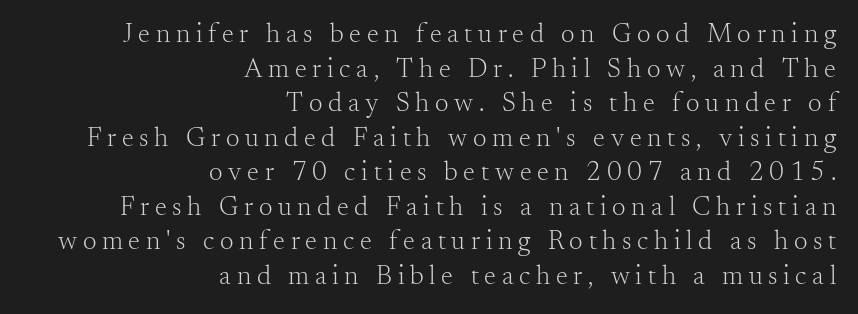
Q: Is the text bold? A: No.
Q: Is the text italic (slanted)? A: No, it is upright.
Q: Is the text underlined? A: No.
Q: How is the paragraph aligned? A: Right-aligned.
Q: Is the spacing between letters normal or unusually wide? A: Unusually wide.
Q: Is the spacing between lines tight, normal or loose? A: Normal.
